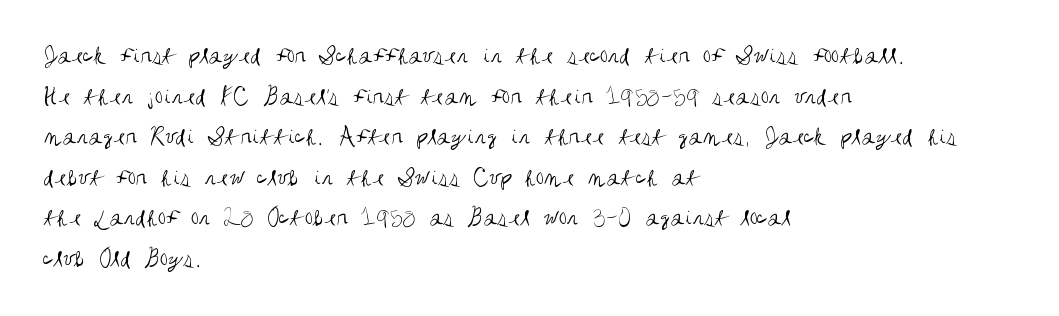
The zone under the glyphs is completely vacant. Letters have the restrained weight of plain body copy at most. Line beginnings align vertically; line endings do not. The gaps between neighbouring characters are ordinary and unremarkable.
